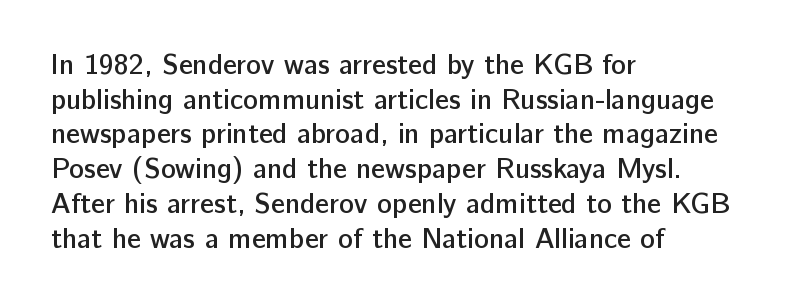
The specimen omits any rule beneath the text block's lines. The letters advance in unequal steps, a hallmark of proportional type. When letters stand straight like this, we call the style roman or upright. Heft: intermediate — a semibold.
